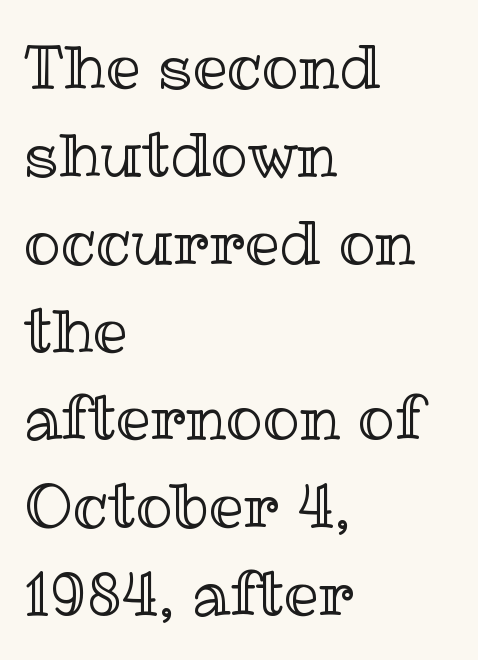
The lettering stays uniformly vertical, giving the passage a roman look. Underline: absent. A student would call this left alignment; a typographer would say flush left, rag right. The passage shown is typed in a proportional face where columns would drift. How are the letters spaced? Ordinarily, with no added tracking.
